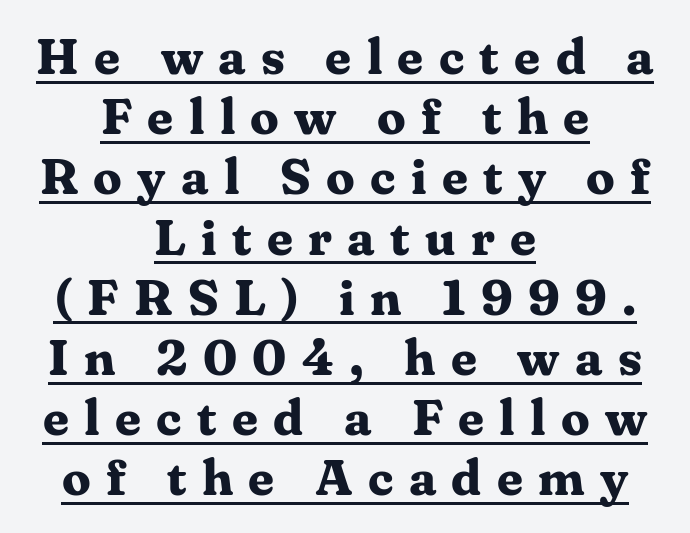
You could not count columns in this text — the font is proportionally spaced. These lines have a slow, spaced-out rhythm from letter to letter. Layout note: lines centered. Pretty heavy lettering here — definitely bold.
